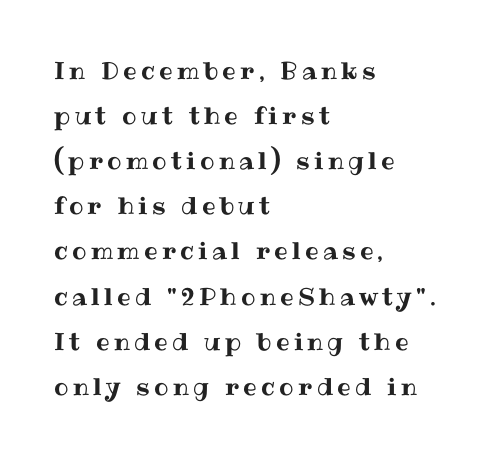
Q: Is the text italic (slanted)? A: No, it is upright.
Q: Is the text underlined? A: No.
Q: How is the paragraph aligned? A: Left-aligned.
